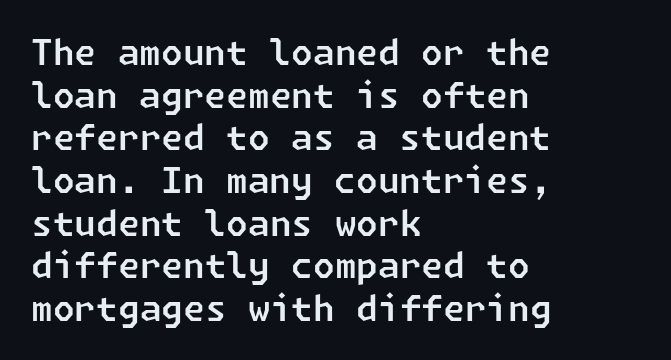
{"serif": "no", "width": "normal", "stroke_contrast": "low", "x_height": "medium", "underline": "no", "align": "left", "line_spacing_ratio": 1.22, "letter_spacing": "normal", "letter_spacing_em": 0.0, "glyph_px": 35}
